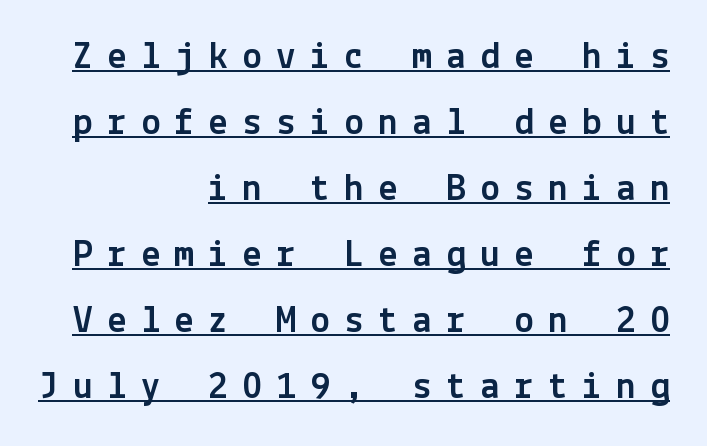
The image shows 39 px sans-serif type, upright; set right-aligned, normal line spacing (1.69x), unusually wide letter spacing (+0.37 em), underlined; a medium x-height.
